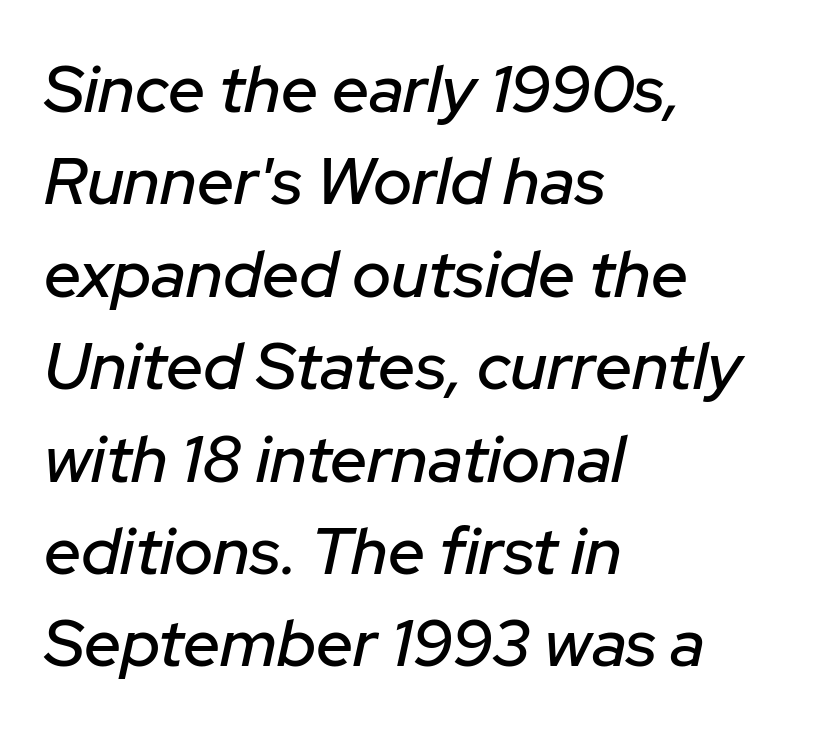
The image shows 66 px text type, italic (leaning right); set left-aligned, normal line spacing (1.4x), normal letter spacing, not underlined; low stroke contrast and a medium x-height.
